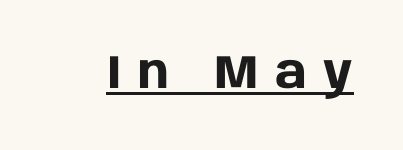
The face used here appears with an underline applied. Tracking value appears strongly positive — letters spread wide. Summary of weight: heavy, a full bold. Does the type have serifs? No, each stem ends abruptly. Tall strokes in this sample are plumb rather than angled. Looks like regular typesetting: each glyph gets only the width it needs.
